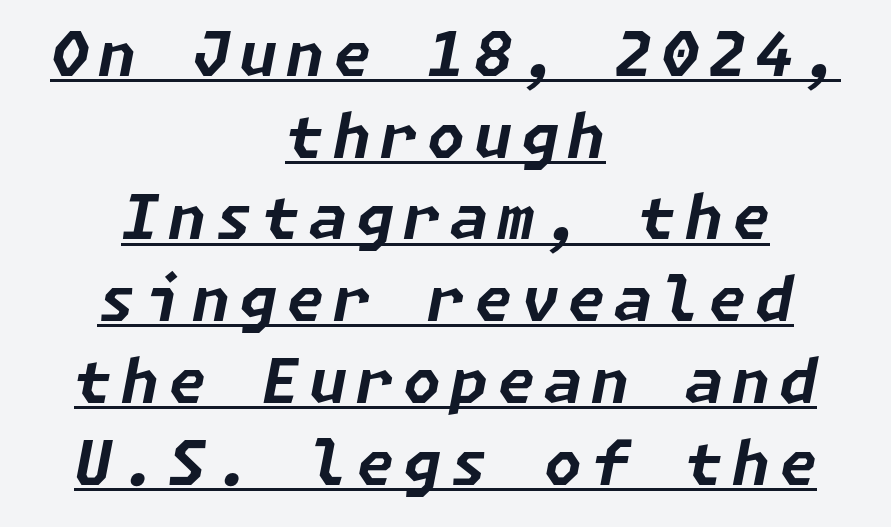
Q: Is the text bold? A: Yes.
Q: Is the text italic (slanted)? A: Yes, it leans right by about 11 degrees.
Q: Is the text underlined? A: Yes.
Q: How is the paragraph aligned? A: Centered.
Q: Is the spacing between lines tight, normal or loose? A: Normal.
Q: Width (condensed, normal, or wide)? A: Normal.
Q: Stroke contrast? A: Low.
Q: x-height? A: Medium.
